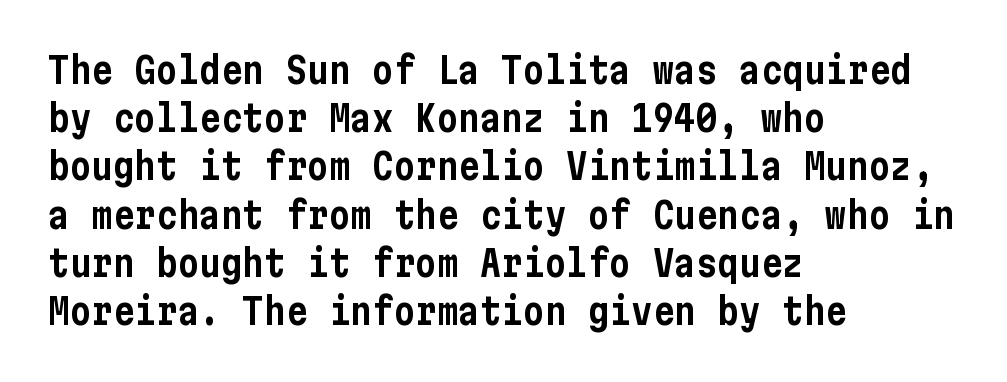
Each row of text sits above clean, open space. No italicization has been applied; the sample stays upright. Default kerning and tracking; the words read as compact shapes. The space between consecutive lines is moderate.
